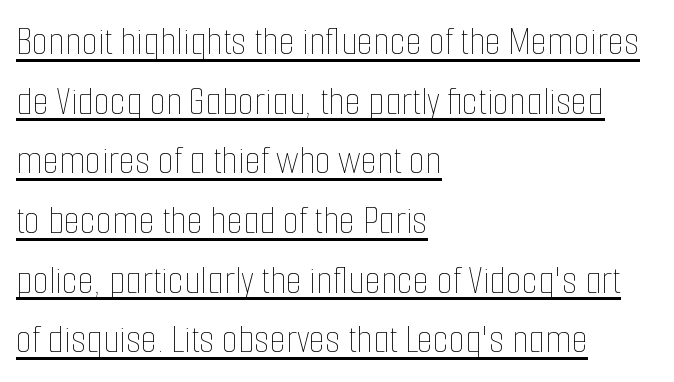
The image shows 42 px thin, condensed type, upright; set left-aligned, normal line spacing (1.42x), normal letter spacing, underlined; low stroke contrast and a medium x-height.
